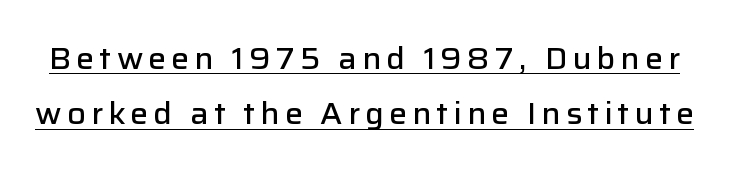
You could not count columns in this text — the font is proportionally spaced. The specimen reads as upright at a glance. The typesetter has applied underlining to the passage shown. Set as a demibold, roughly 600 on the weight scale. Stroke terminals: plain, sans-serif.
